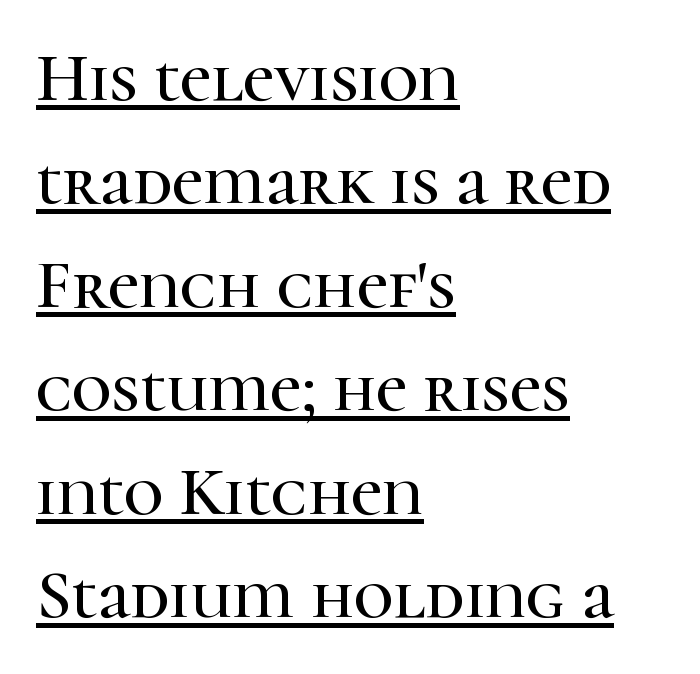
The image shows 69 px serif type, upright; set left-aligned, normal line spacing (1.5x), normal letter spacing, underlined; high stroke contrast and a medium x-height.
